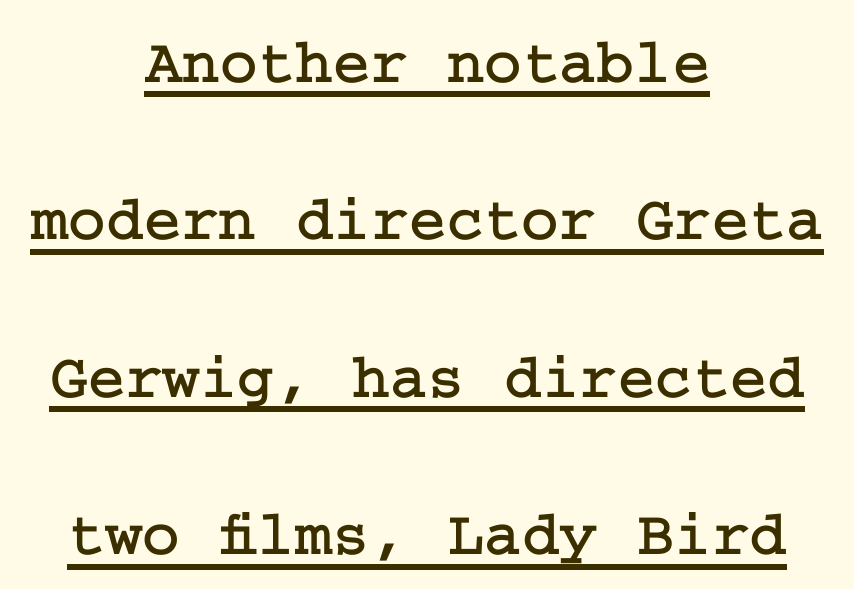
The type family on display is of the serif kind. If you drew a line through each stem, it would be perfectly vertical. Inter-character spacing is left at the font's built-in metrics. The typesetter has applied underlining to the passage shown.
